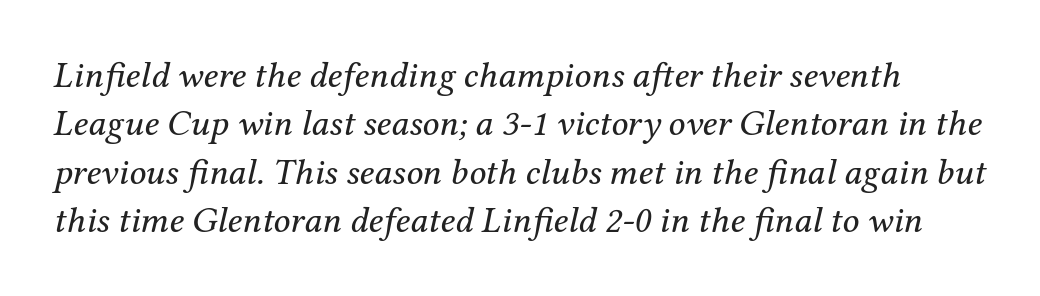
The glyphs in this specimen are seriffed. The type is set solid horizontally, with unmodified tracking. Character widths vary here, with narrow letters taking less room than wide ones. This block has exactly the height ordinary leading produces.
